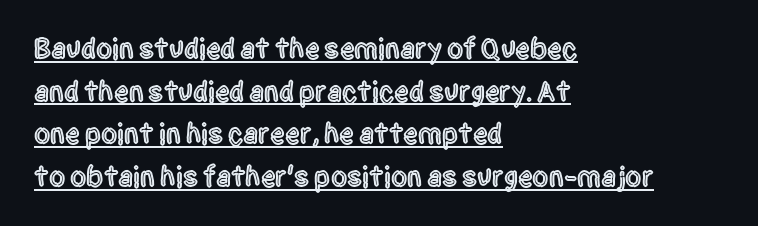
{"serif": "no", "italic": "no", "width": "condensed", "x_height": "large", "monospaced": "no", "underline": "yes", "align": "left", "line_spacing": "normal", "line_spacing_ratio": 1.47, "letter_spacing": "normal", "letter_spacing_em": 0.0, "glyph_px": 29}
